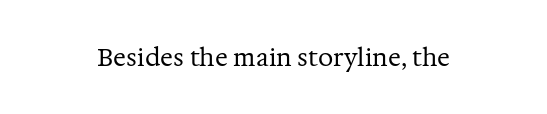
Q: Is the text bold? A: No.
Q: Is the text italic (slanted)? A: No, it is upright.
Q: Is the text underlined? A: No.
Q: Is the spacing between letters normal or unusually wide? A: Normal.
